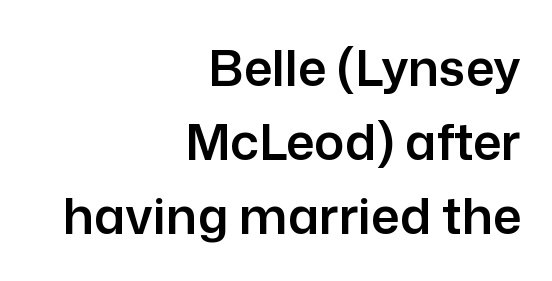
{"serif": "no", "italic": "no", "width": "normal", "stroke_contrast": "low", "x_height": "medium", "monospaced": "no", "underline": "no", "align": "right", "line_spacing": "normal", "line_spacing_ratio": 1.48, "letter_spacing": "normal", "letter_spacing_em": 0.0, "glyph_px": 50}
